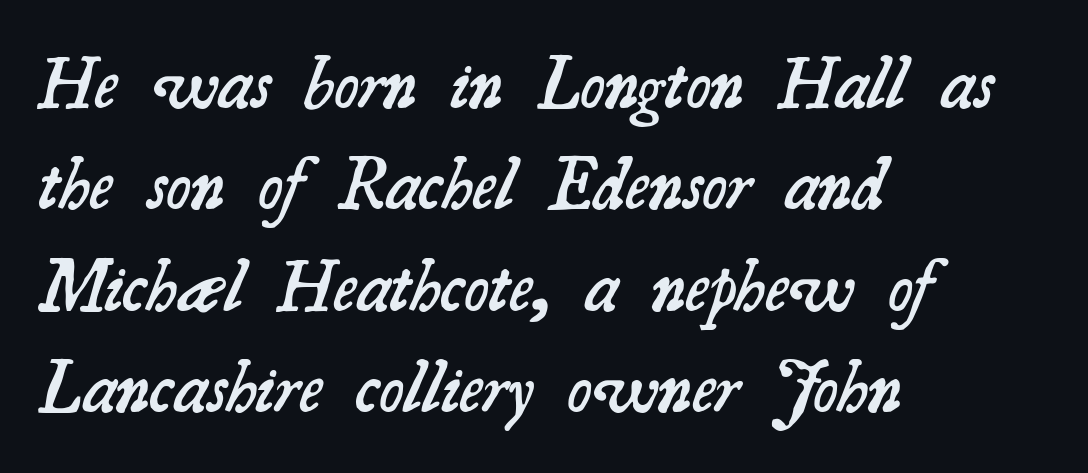
The tracking reads as untouched default to a designer's eye. A typesetter would call this leading conventional body-copy spacing. Proportional: the letters do not fall into vertical columns. All the whitespace from short lines collects on the right. Underline: absent.
